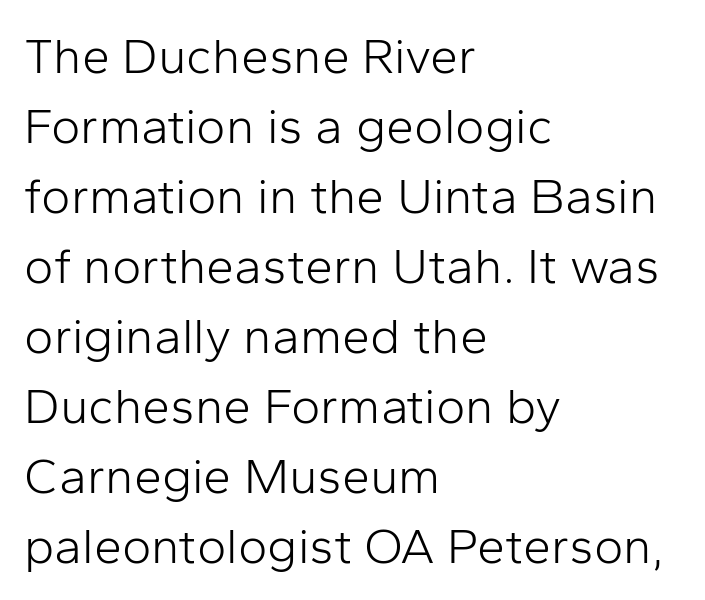
Quick note: underline off. Glyph-to-glyph distance matches everyday printed text. The strokes carry an ordinary text weight at most. Is this a sans? Yes — the strokes have no serifs.
